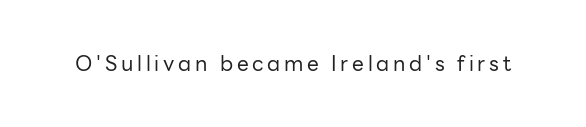
The image shows 21 px text type, upright; set not underlined.
